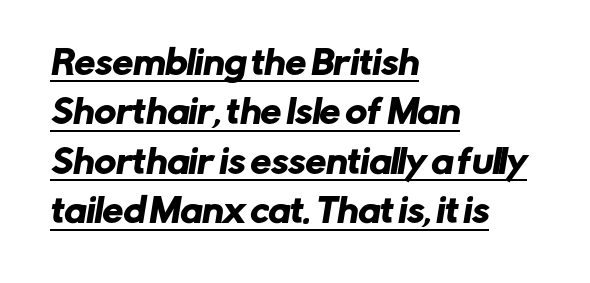
Layout note: lines flush left. Unlike a traditional serif, this face leaves its strokes unadorned. Regarding leading, the lines here are spaced in the standard way. Looks like someone drew a line under every word here.
